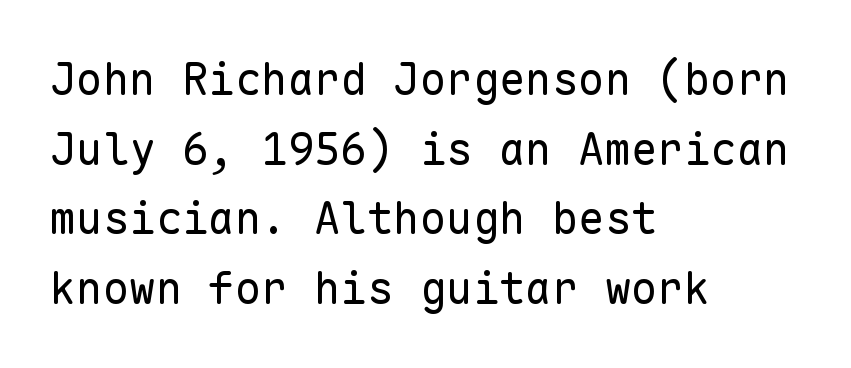
The image shows 44 px regular-weight sans-serif type, upright, monospaced; set left-aligned, normal line spacing (1.58x), normal letter spacing, not underlined; low stroke contrast and a medium x-height.
